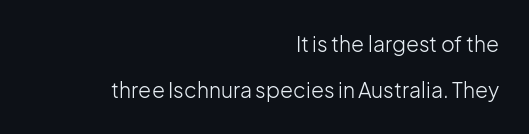
The image shows 21 px text type, upright; set right-aligned, loose line spacing (2.2x), normal letter spacing, not underlined.
